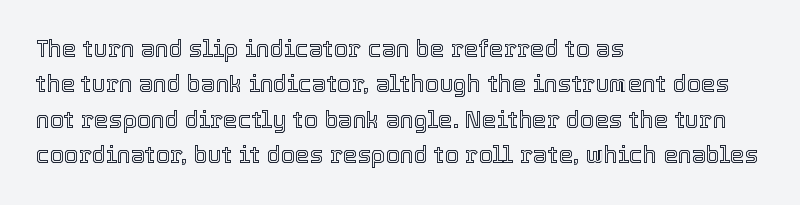
The image shows 23 px text type, upright; set left-aligned, normal line spacing (1.54x), normal letter spacing, not underlined.
